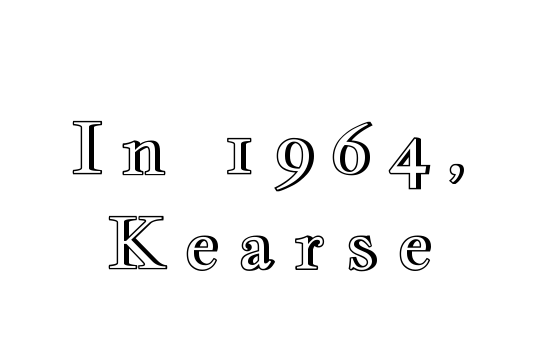
The designer left line spacing at the default. Honestly, there is no underline to notice here at all. Tracking value appears strongly positive — letters spread wide. Caption: multi-line text, centered on the measure.
